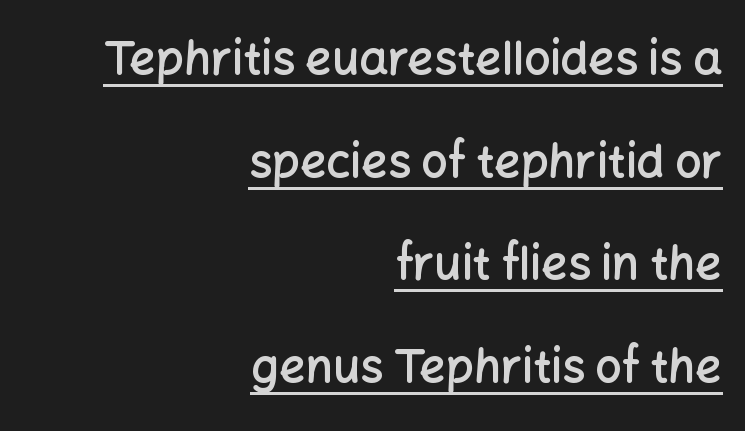
The image shows 46 px semibold sans-serif type, upright; set right-aligned, loose line spacing (2.23x), normal letter spacing, underlined; low stroke contrast and a medium x-height.
